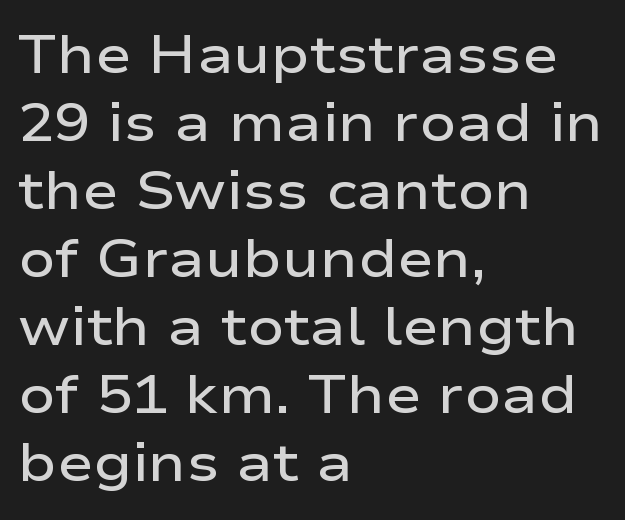
The setting favours the left margin, as ordinary paragraphs usually do. No italicization has been applied; the sample stays upright. Students, observe: this is what conventionally led text looks like. Grotesque or geometric, the face here clearly has no serifs. Is the letter spacing exaggerated? No — it looks like the ordinary default.
